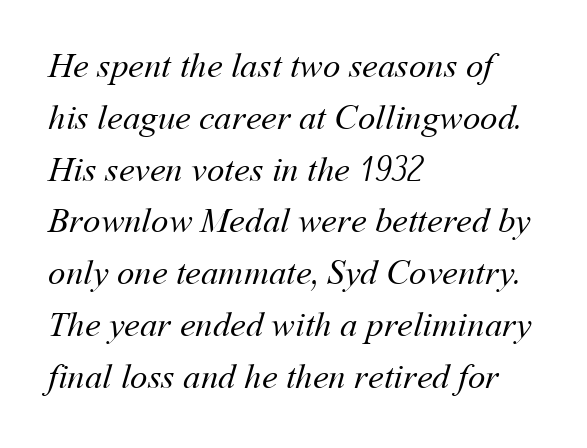
The image shows 35 px regular-weight type; set left-aligned, normal line spacing (1.48x), normal letter spacing, not underlined; medium stroke contrast and a medium x-height.
